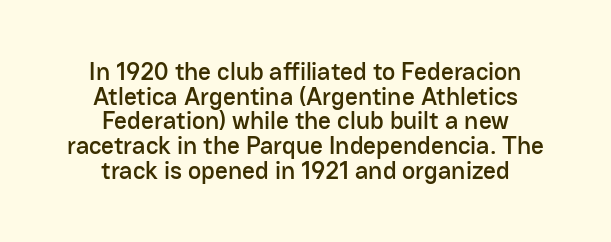
{"italic": "no", "underline": "no", "align": "center", "line_spacing": "tight", "line_spacing_ratio": 0.99, "letter_spacing": "normal", "letter_spacing_em": 0.0, "glyph_px": 25}
